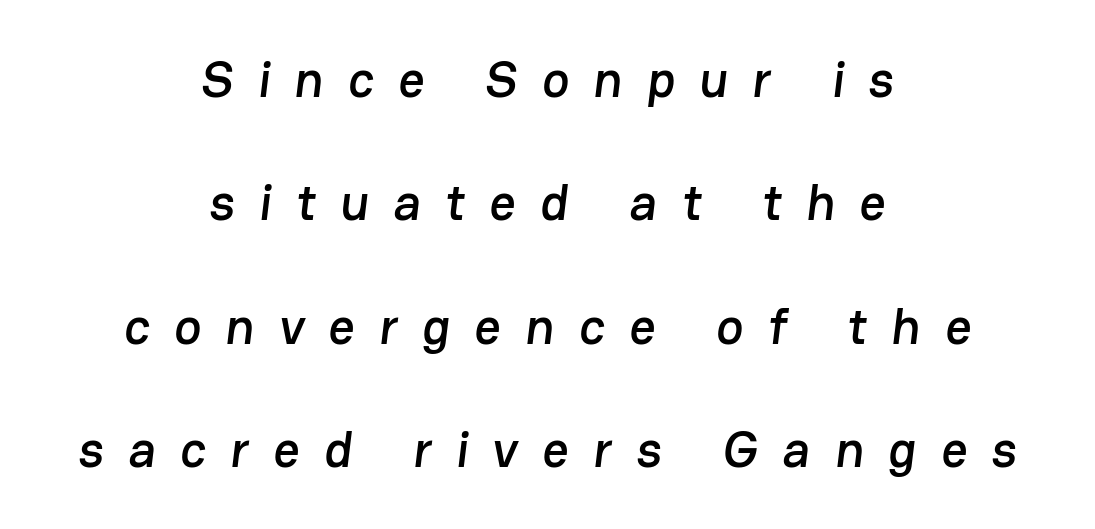
Q: Is the typeface a serif or a sans-serif typeface? A: Sans-serif.
Q: Is the text underlined? A: No.
Q: How is the paragraph aligned? A: Centered.
Q: Is the spacing between letters normal or unusually wide? A: Unusually wide.
Q: Is the spacing between lines tight, normal or loose? A: Loose.
Q: Width (condensed, normal, or wide)? A: Normal.
Q: Stroke contrast? A: Low.
Q: x-height? A: Medium.
Q: Monospaced? A: No.
